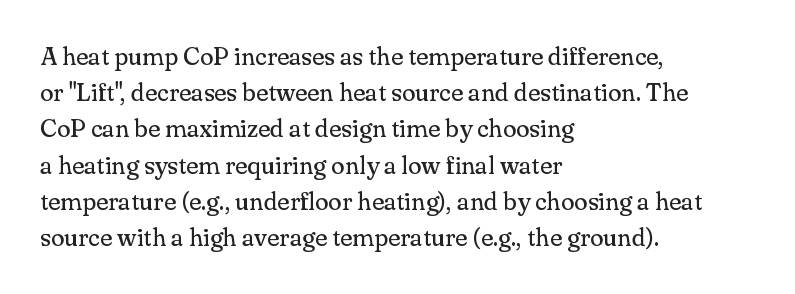
Q: Is the text bold? A: No.
Q: Is the text italic (slanted)? A: No, it is upright.
Q: Is the text underlined? A: No.
Q: How is the paragraph aligned? A: Left-aligned.
Q: Is the spacing between letters normal or unusually wide? A: Normal.
Q: Is the spacing between lines tight, normal or loose? A: Normal.
